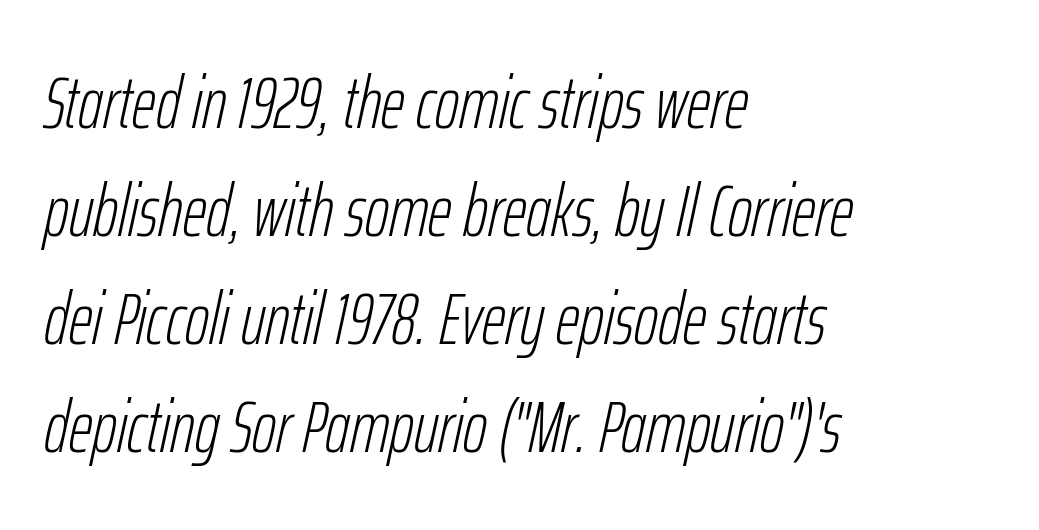
{"italic": "yes", "lean": "right", "slant_degrees": 12, "bold": "no", "weight": "light", "width": "condensed", "stroke_contrast": "low", "x_height": "medium", "monospaced": "no", "underline": "no", "align": "left", "line_spacing": "normal", "line_spacing_ratio": 1.46, "letter_spacing": "normal", "letter_spacing_em": 0.0, "glyph_px": 74}
